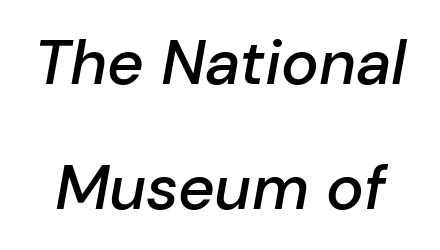
{"italic": "yes", "lean": "right", "slant_degrees": 10, "bold": "semi", "weight": "semibold", "width": "normal", "stroke_contrast": "low", "x_height": "medium", "monospaced": "no", "underline": "no", "line_spacing": "loose", "line_spacing_ratio": 1.98, "letter_spacing": "normal", "letter_spacing_em": 0.0, "glyph_px": 63}
